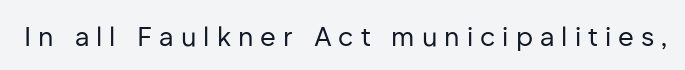
The image shows 27 px text type, upright; set unusually wide letter spacing (+0.26 em), not underlined.
